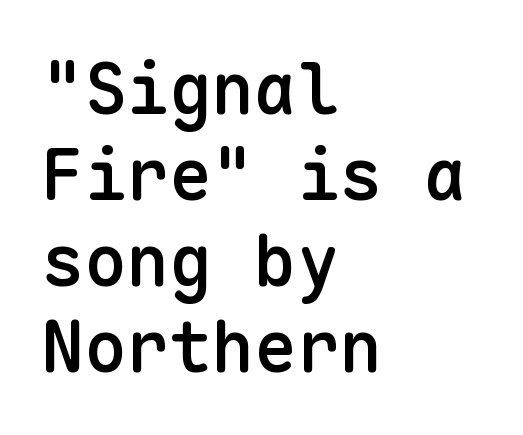
The lines are quadded left. In terms of weight, the rendering is demibold, just under bold. It's the straight-up-and-down kind of type. Beneath every word, the page is bare.
